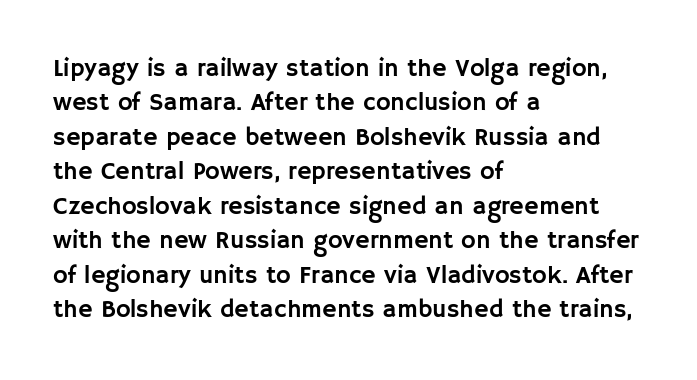
{"italic": "no", "underline": "no", "align": "left", "line_spacing": "normal", "line_spacing_ratio": 1.38, "letter_spacing": "normal", "letter_spacing_em": 0.0, "glyph_px": 25}
